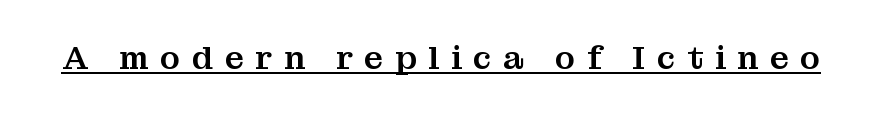
{"serif": "yes", "italic": "no", "width": "normal", "stroke_contrast": "medium", "x_height": "medium", "monospaced": "no", "underline": "yes", "letter_spacing": "wide", "letter_spacing_em": 0.36, "glyph_px": 33}
